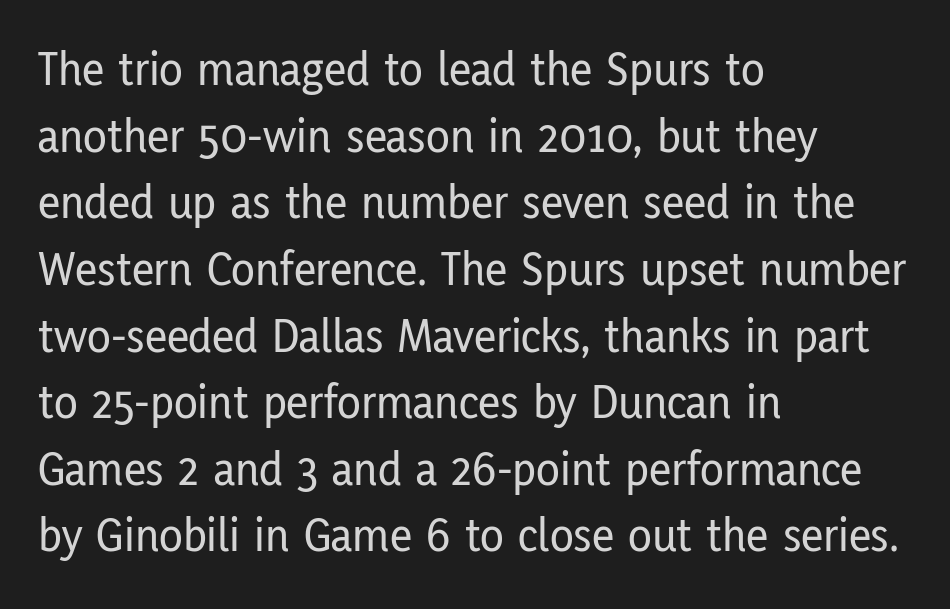
{"serif": "no", "italic": "no", "width": "condensed", "stroke_contrast": "low", "x_height": "medium", "monospaced": "no", "underline": "no", "align": "left", "line_spacing": "normal", "line_spacing_ratio": 1.36, "letter_spacing": "normal", "letter_spacing_em": 0.0, "glyph_px": 49}
